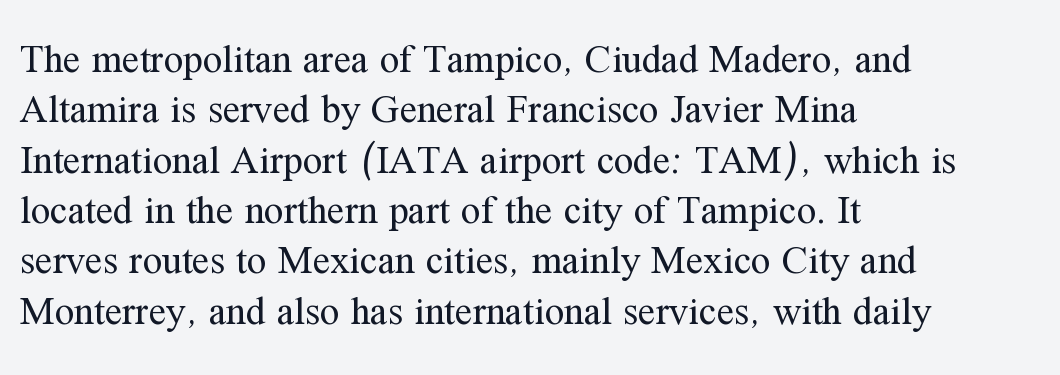
Q: Is the text bold? A: No.
Q: Is the text italic (slanted)? A: No, it is upright.
Q: Is the typeface a serif or a sans-serif typeface? A: Serif.
Q: Is the text underlined? A: No.
Q: How is the paragraph aligned? A: Left-aligned.
Q: Is the spacing between letters normal or unusually wide? A: Normal.
Q: Is the spacing between lines tight, normal or loose? A: Normal.
Q: Width (condensed, normal, or wide)? A: Normal.
Q: Stroke contrast? A: Medium.
Q: x-height? A: Medium.
Q: Monospaced? A: No.
